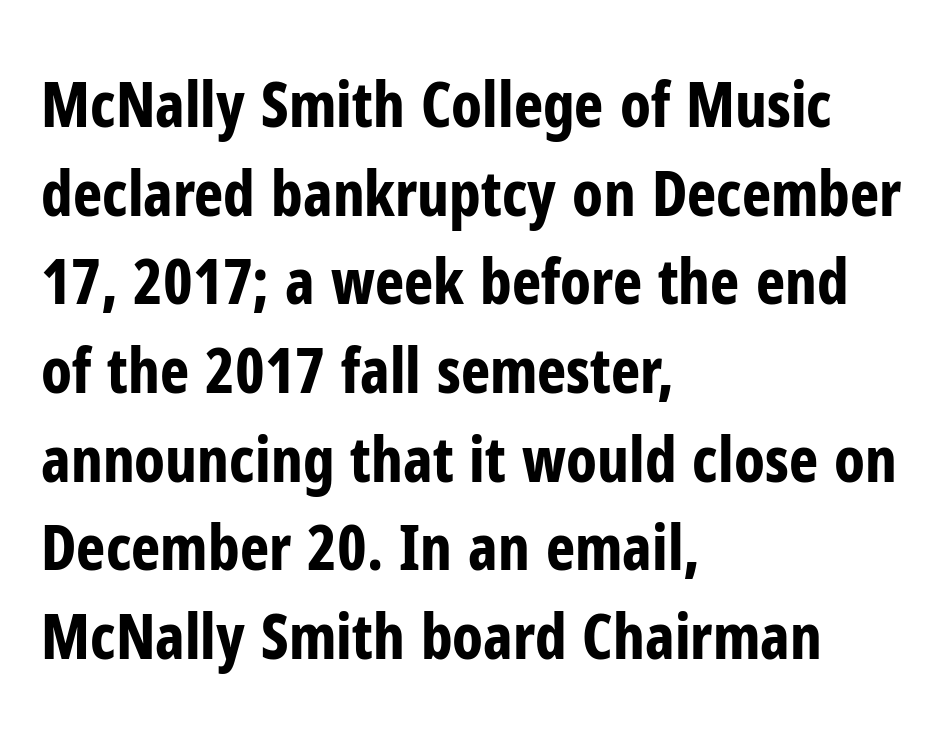
{"serif": "no", "italic": "no", "bold": "yes", "weight": "bold", "width": "condensed", "stroke_contrast": "low", "x_height": "medium", "monospaced": "no", "underline": "no", "align": "left", "line_spacing": "normal", "line_spacing_ratio": 1.43, "letter_spacing": "normal", "letter_spacing_em": 0.0, "glyph_px": 62}
